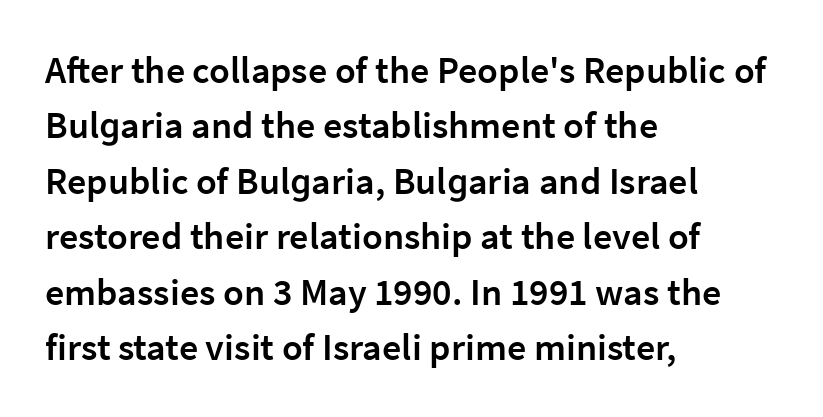
{"serif": "no", "italic": "no", "bold": "semi", "weight": "semibold", "width": "normal", "stroke_contrast": "low", "x_height": "medium", "monospaced": "no", "underline": "no", "align": "left", "line_spacing": "normal", "line_spacing_ratio": 1.46, "letter_spacing": "normal", "letter_spacing_em": 0.0, "glyph_px": 38}
